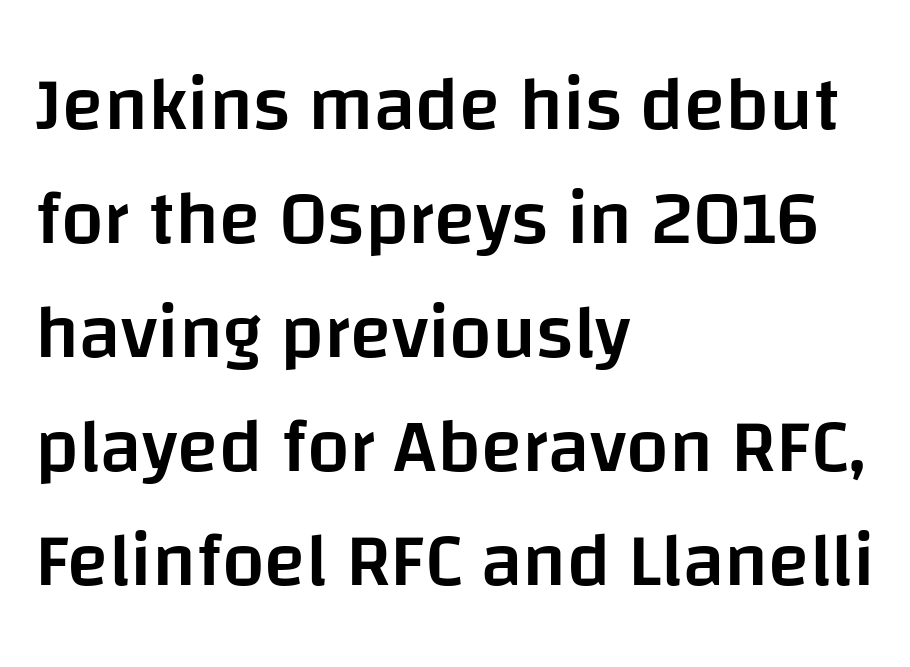
The image shows 76 px semibold sans-serif type, upright; set left-aligned, normal line spacing (1.5x), normal letter spacing, not underlined; low stroke contrast and a large x-height.
